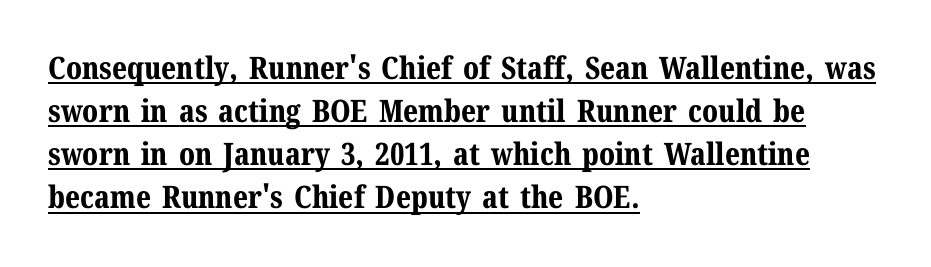
Note the varied advance widths — an 'i' is clearly narrower than an 'm'. Stroke thickness is high; the sample reads as a true bold. The leading is moderate, giving the passage an even texture. The font's upright variant was chosen for this text.
